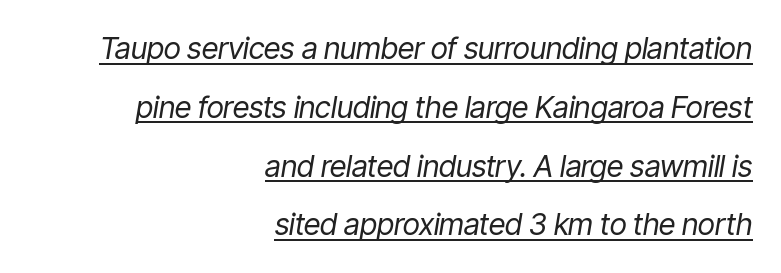
{"italic": "yes", "lean": "right", "slant_degrees": 9, "bold": "no", "weight": "regular", "width": "condensed", "stroke_contrast": "low", "x_height": "medium", "monospaced": "no", "underline": "yes", "align": "right", "line_spacing": "loose", "line_spacing_ratio": 1.96, "letter_spacing": "normal", "letter_spacing_em": 0.0, "glyph_px": 30}
